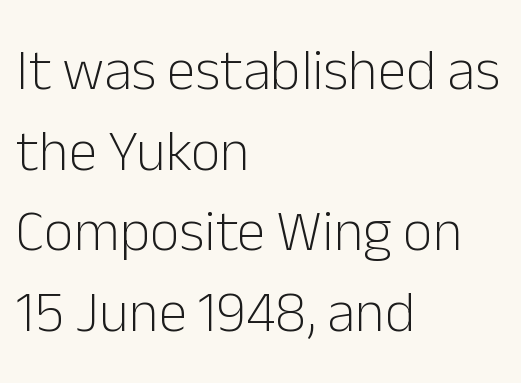
The image shows 58 px light sans-serif type, upright; set left-aligned, normal line spacing (1.39x), normal letter spacing, not underlined; low stroke contrast and a medium x-height.
